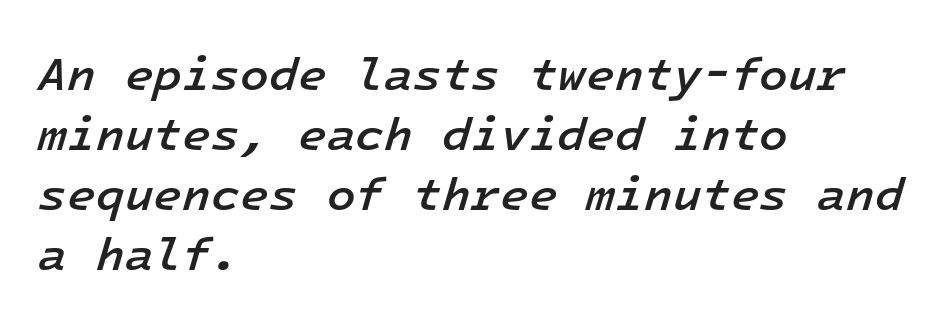
This sample uses plain, unmodified letter spacing. The sample has been set in demibold, a notch under bold. The font's italic variant was chosen for this text. This block has exactly the height ordinary leading produces. The text block is weighted toward the left margin, trailing off unevenly rightward. Just letters on the line, the space beneath them empty.
